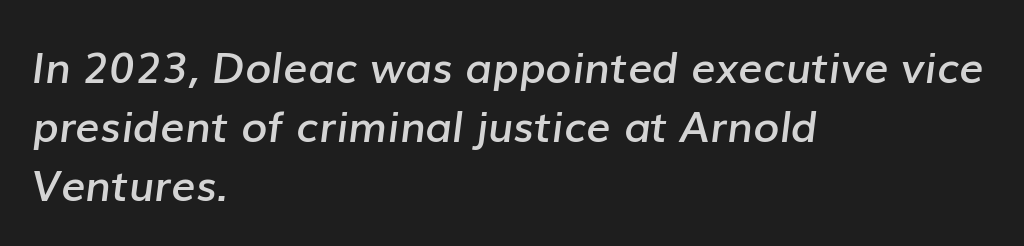
The typesetter chose a ragged-right arrangement here. Looks like regular typesetting: each glyph gets only the width it needs. Nothing unusual about the tracking: characters are spaced as the font intends. Does the weight exceed regular? Yes, but only to semibold. In terms of leading, this rendering sits right in the middle.
